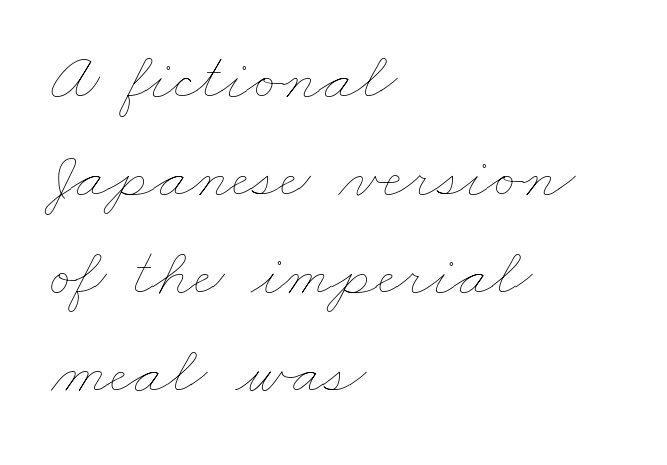
Here the glyphs are tracked normally, forming tight word shapes. Stems here are at most as thick as an everyday book face. This block has exactly the height ordinary leading produces. If you drew a ruler down the left edge, every line would touch it. Spacing verdict: proportional, widths tailored to each character.
